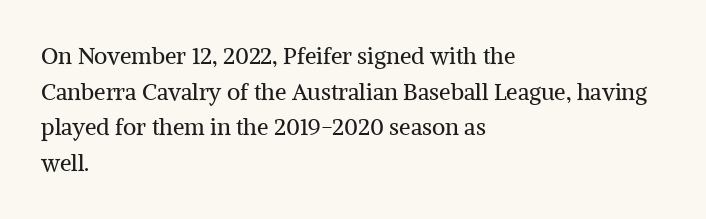
Q: Is the text bold? A: No.
Q: Is the text italic (slanted)? A: No, it is upright.
Q: Is the text underlined? A: No.
Q: How is the paragraph aligned? A: Left-aligned.
Q: Is the spacing between letters normal or unusually wide? A: Normal.
Q: Is the spacing between lines tight, normal or loose? A: Normal.
